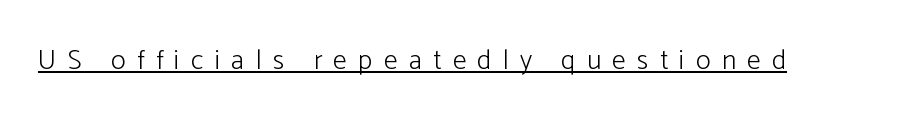
Q: Is the text bold? A: No.
Q: Is the text italic (slanted)? A: No, it is upright.
Q: Is the typeface a serif or a sans-serif typeface? A: Sans-serif.
Q: Is the text underlined? A: Yes.
Q: Is the spacing between letters normal or unusually wide? A: Unusually wide.
Q: Width (condensed, normal, or wide)? A: Normal.
Q: Stroke contrast? A: Low.
Q: x-height? A: Medium.
Q: Monospaced? A: No.
